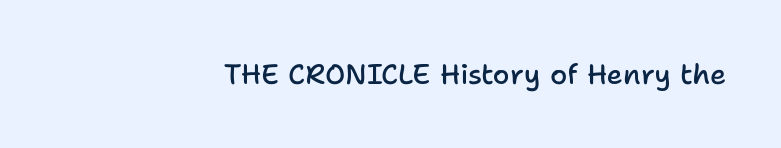
The lettering stays uniformly vertical, giving the passage a roman look. The passage shown is typed in a proportional face where columns would drift. In terms of letterform style, serifs are entirely absent. Semibold letterforms, between regular and bold.
